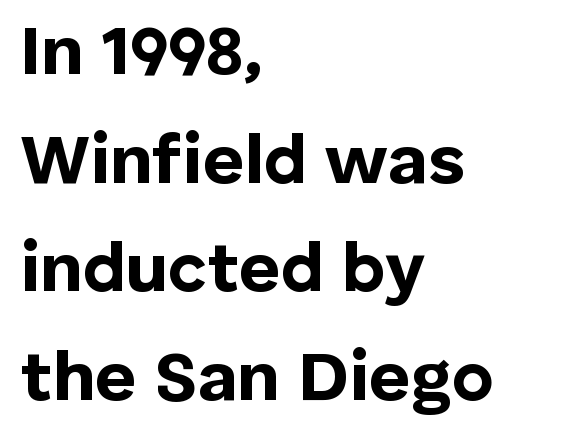
{"serif": "no", "italic": "no", "bold": "yes", "weight": "bold", "width": "normal", "stroke_contrast": "low", "x_height": "medium", "monospaced": "no", "underline": "no", "align": "left", "line_spacing": "normal", "line_spacing_ratio": 1.53, "letter_spacing": "normal", "letter_spacing_em": 0.0, "glyph_px": 71}
